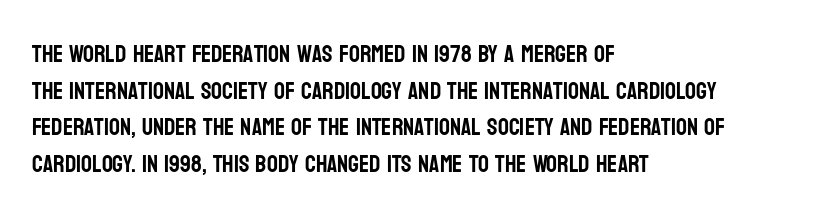
{"italic": "no", "underline": "no", "align": "left", "line_spacing": "normal", "line_spacing_ratio": 1.53, "letter_spacing": "normal", "letter_spacing_em": 0.0, "glyph_px": 24}
